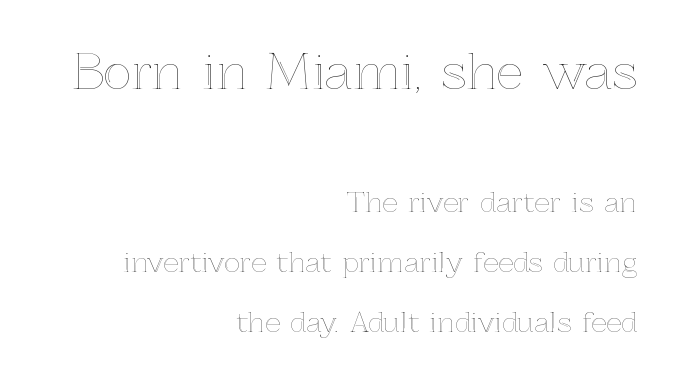
Q: Is the text italic (slanted)? A: No, it is upright.
Q: Is the text underlined? A: No.
Q: How is the paragraph aligned? A: Right-aligned.
Q: Is the spacing between letters normal or unusually wide? A: Normal.
Q: Is the spacing between lines tight, normal or loose? A: Loose.
Q: Which block of text is set in a larger size, the first (top) or the second (bottom)? A: The first (top) one.
Q: Width (condensed, normal, or wide)? A: Normal.
Q: x-height? A: Medium.
Q: Monospaced? A: No.
